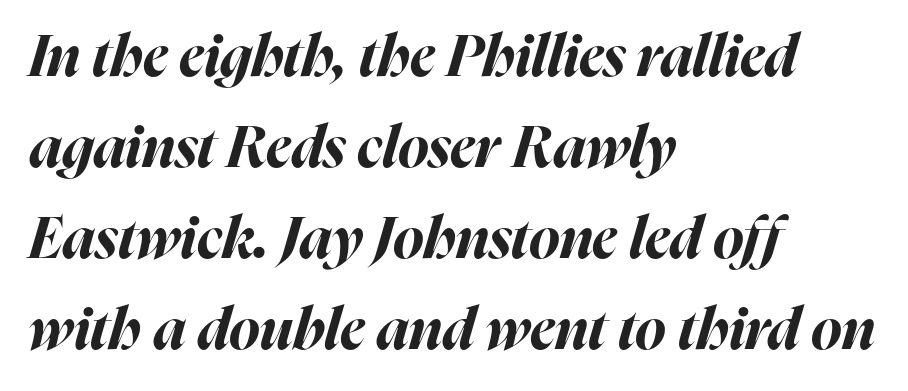
{"italic": "yes", "lean": "right", "slant_degrees": 16, "bold": "yes", "weight": "bold", "width": "normal", "stroke_contrast": "high", "x_height": "medium", "monospaced": "no", "underline": "no", "align": "left", "line_spacing": "normal", "line_spacing_ratio": 1.57, "letter_spacing": "normal", "letter_spacing_em": 0.0, "glyph_px": 58}
